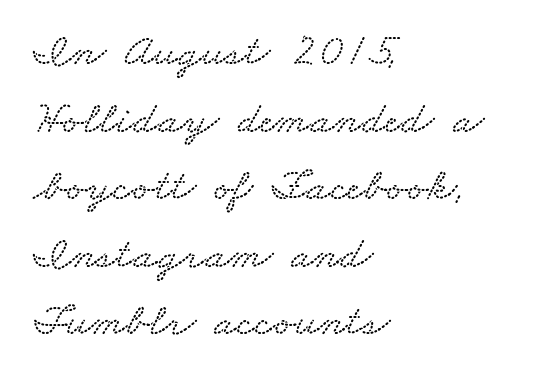
{"width": "wide", "stroke_contrast": "low", "x_height": "small", "monospaced": "no", "underline": "no", "align": "left", "line_spacing": "normal", "line_spacing_ratio": 1.47, "letter_spacing": "normal", "letter_spacing_em": 0.0, "glyph_px": 46}
